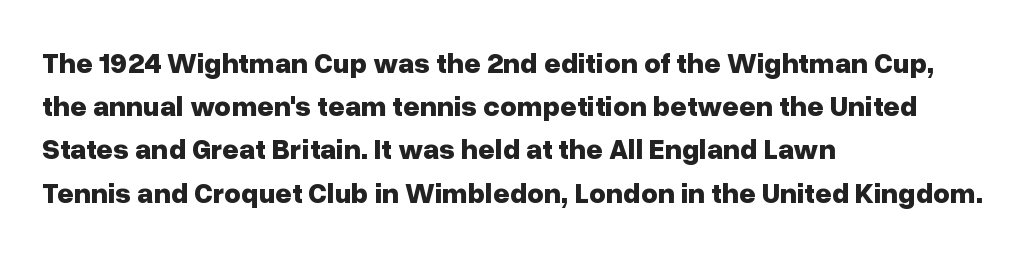
Q: Is the text bold? A: Yes.
Q: Is the text italic (slanted)? A: No, it is upright.
Q: Is the typeface a serif or a sans-serif typeface? A: Sans-serif.
Q: Is the text underlined? A: No.
Q: How is the paragraph aligned? A: Left-aligned.
Q: Is the spacing between letters normal or unusually wide? A: Normal.
Q: Is the spacing between lines tight, normal or loose? A: Normal.
Q: Width (condensed, normal, or wide)? A: Normal.
Q: Stroke contrast? A: Low.
Q: x-height? A: Medium.
Q: Monospaced? A: No.
